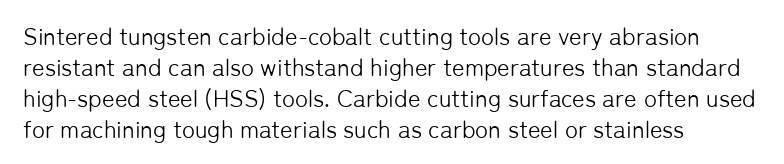
{"italic": "no", "bold": "no", "underline": "no", "align": "left", "line_spacing": "normal", "line_spacing_ratio": 1.29, "letter_spacing": "normal", "letter_spacing_em": 0.0, "glyph_px": 24}
